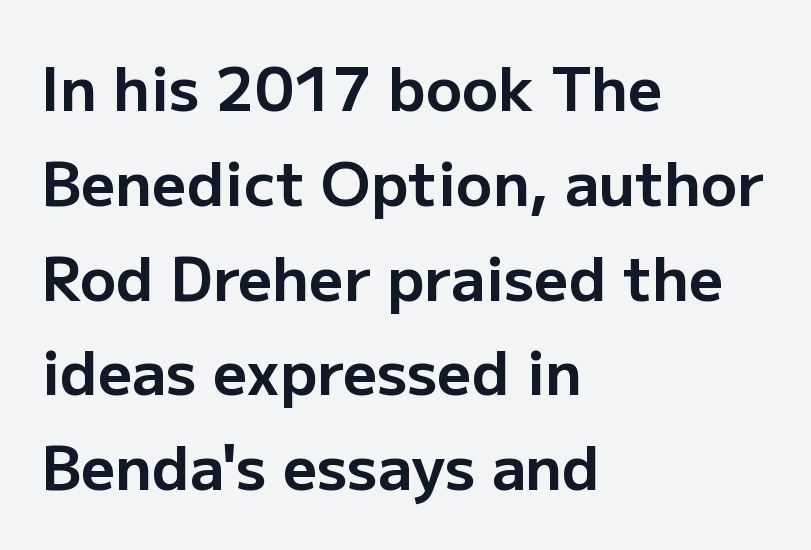
{"serif": "no", "italic": "no", "bold": "yes", "weight": "bold", "width": "normal", "stroke_contrast": "low", "x_height": "medium", "monospaced": "no", "underline": "no", "align": "left", "line_spacing": "normal", "line_spacing_ratio": 1.58, "letter_spacing": "normal", "letter_spacing_em": 0.0, "glyph_px": 60}
